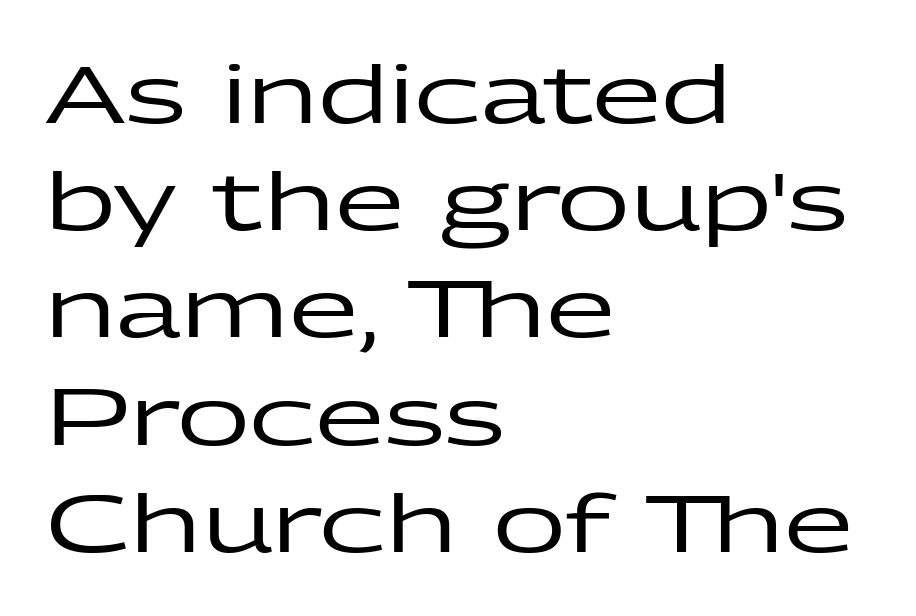
Compared with typical body copy, the letter spacing here is the same. Short and long lines alike share a common starting point at left. The gap between lines stays unmarked. A typesetter would call this proportional, since set widths differ per character. Serif or sans? Sans — the stroke terminals are bare. The block of text has a typical density, with ordinary space between rows.
